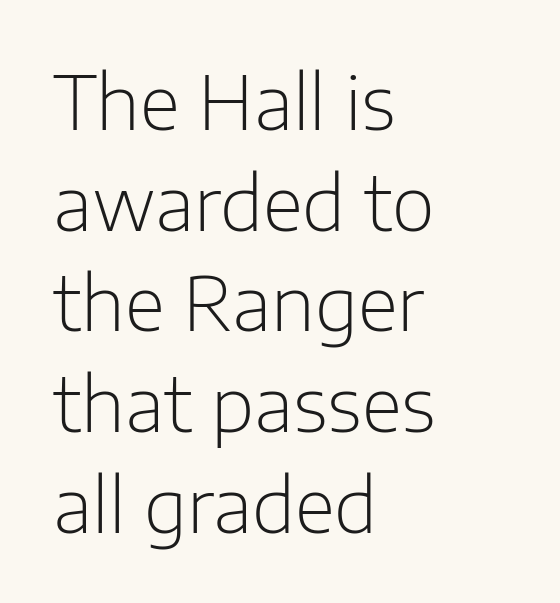
A normal amount of white space separates one row of letters from the next. No feet cap the strokes, marking this as sans-serif type. The passage shown is typed in a proportional face where columns would drift. Vertical strokes here are truly vertical.
